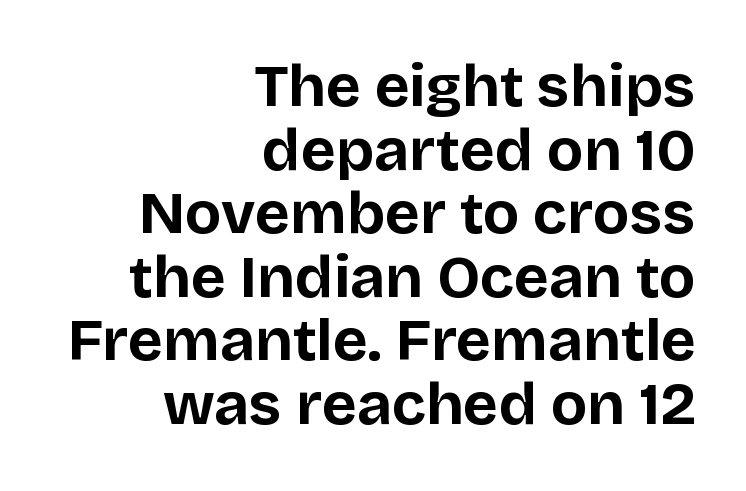
The gap between lines stays unmarked. The text was rendered using a sans face with plain stroke endings. Ordinary non-slanted type is in use. The letters advance in unequal steps, a hallmark of proportional type. The letters are bold, with thick, heavy strokes. Successive baselines arrive quickly, one right under another.
